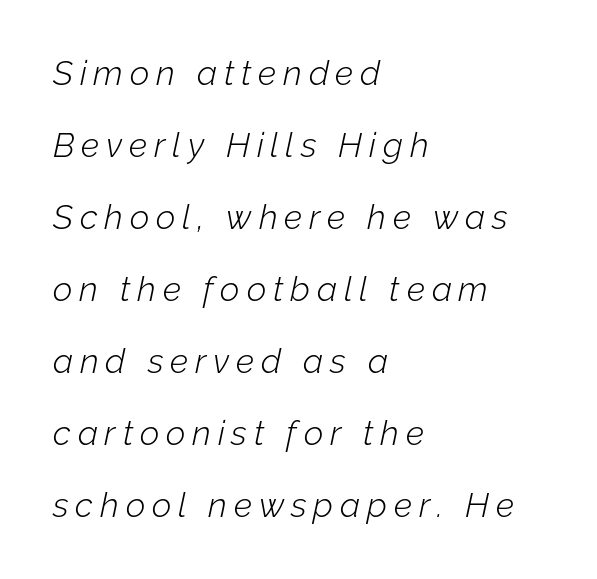
{"italic": "yes", "lean": "right", "slant_degrees": 12, "bold": "no", "weight": "light", "width": "normal", "stroke_contrast": "low", "x_height": "medium", "monospaced": "no", "underline": "no", "align": "left", "line_spacing": "loose", "line_spacing_ratio": 2.12, "letter_spacing": "wide", "letter_spacing_em": 0.2, "glyph_px": 34}
